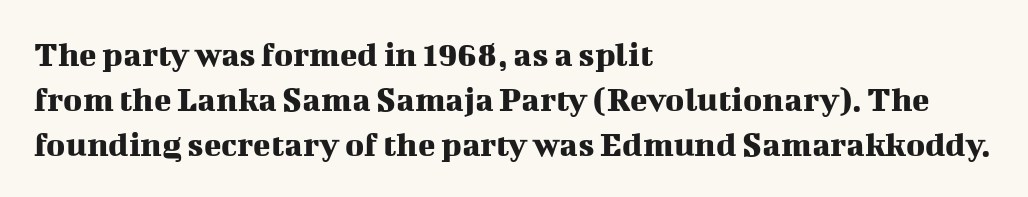
The image shows 36 px serif type, upright; set left-aligned, normal line spacing (1.25x), normal letter spacing, not underlined; medium stroke contrast and a medium x-height.
